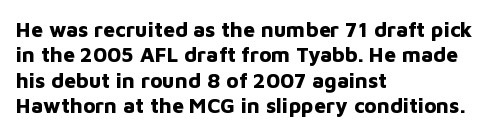
The image shows 21 px bold type, upright; set left-aligned, line spacing 1.21x, normal letter spacing, not underlined.
